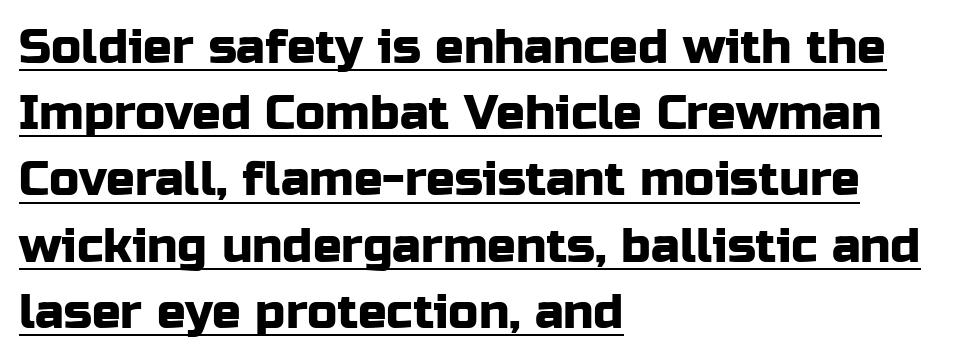
A continuous stroke trails under the words, as in a hyperlink. The type is set solid horizontally, with unmodified tracking. If you drew a line through each stem, it would be perfectly vertical. You can tell from the bare stems that sans-serif type was used.
